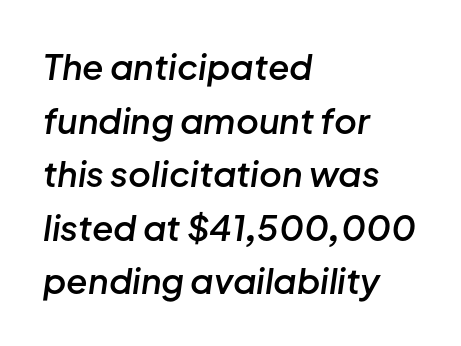
Proportional: the letters do not fall into vertical columns. Slightly chunky letters — semibold, I'd say, not full bold. The rows are spaced the way most documents space them. Horizontal alignment here is leftward, the default for most running prose.
